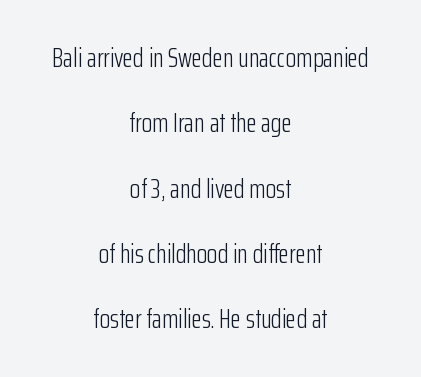
The image shows 27 px text type, upright; set centered, loose line spacing (2.42x), normal letter spacing, not underlined.
